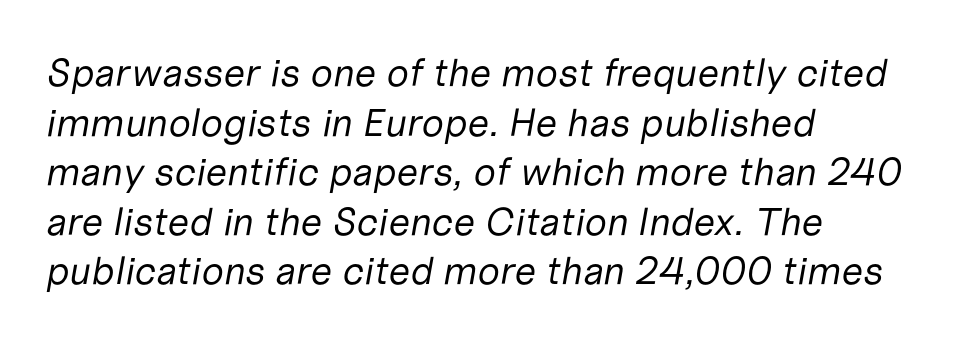
The image shows 39 px regular-weight type, italic (leaning right); set left-aligned, normal line spacing (1.27x), normal letter spacing, not underlined; low stroke contrast and a medium x-height.
